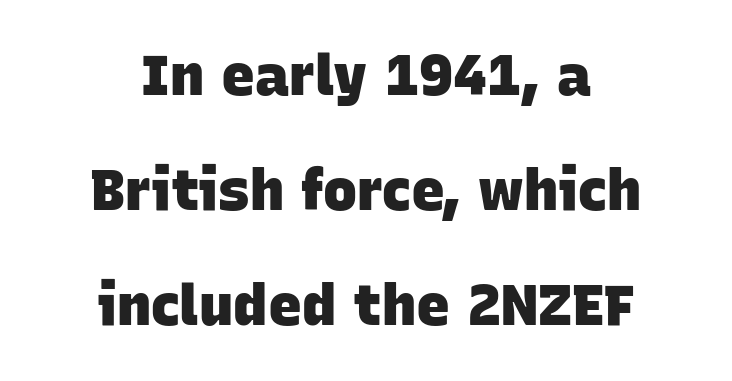
Q: Is the text bold? A: Yes.
Q: Is the typeface a serif or a sans-serif typeface? A: Sans-serif.
Q: Is the text underlined? A: No.
Q: How is the paragraph aligned? A: Centered.
Q: Is the spacing between letters normal or unusually wide? A: Normal.
Q: Is the spacing between lines tight, normal or loose? A: Loose.
Q: Width (condensed, normal, or wide)? A: Normal.
Q: Stroke contrast? A: Low.
Q: x-height? A: Large.
Q: Monospaced? A: No.
